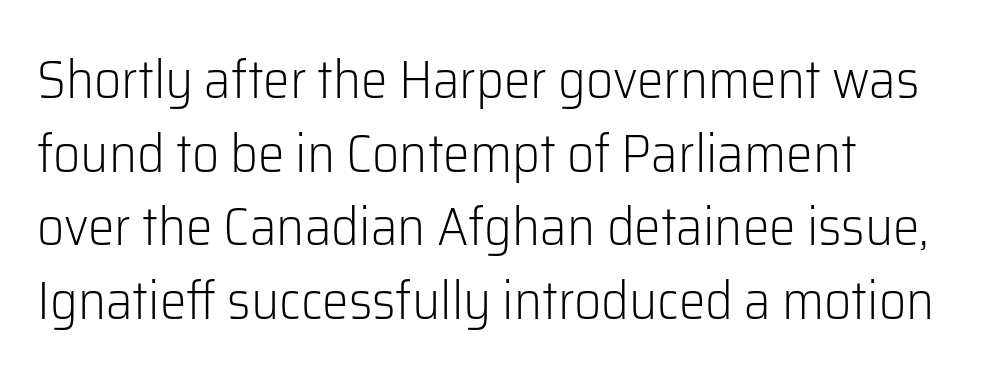
{"serif": "no", "italic": "no", "bold": "no", "weight": "light", "width": "normal", "stroke_contrast": "low", "x_height": "medium", "monospaced": "no", "underline": "no", "line_spacing": "normal", "line_spacing_ratio": 1.39, "letter_spacing": "normal", "letter_spacing_em": 0.0, "glyph_px": 53}
